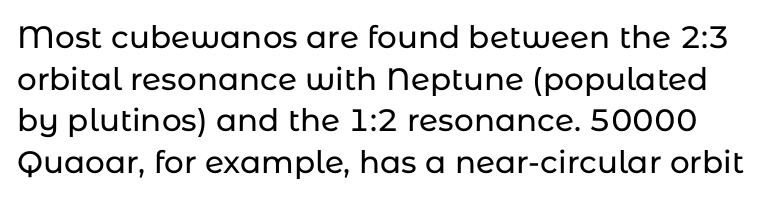
Q: Is the text italic (slanted)? A: No, it is upright.
Q: Is the typeface a serif or a sans-serif typeface? A: Sans-serif.
Q: Is the text underlined? A: No.
Q: Is the spacing between letters normal or unusually wide? A: Normal.
Q: Is the spacing between lines tight, normal or loose? A: Normal.
Q: Width (condensed, normal, or wide)? A: Normal.
Q: Stroke contrast? A: Low.
Q: x-height? A: Medium.
Q: Monospaced? A: No.
